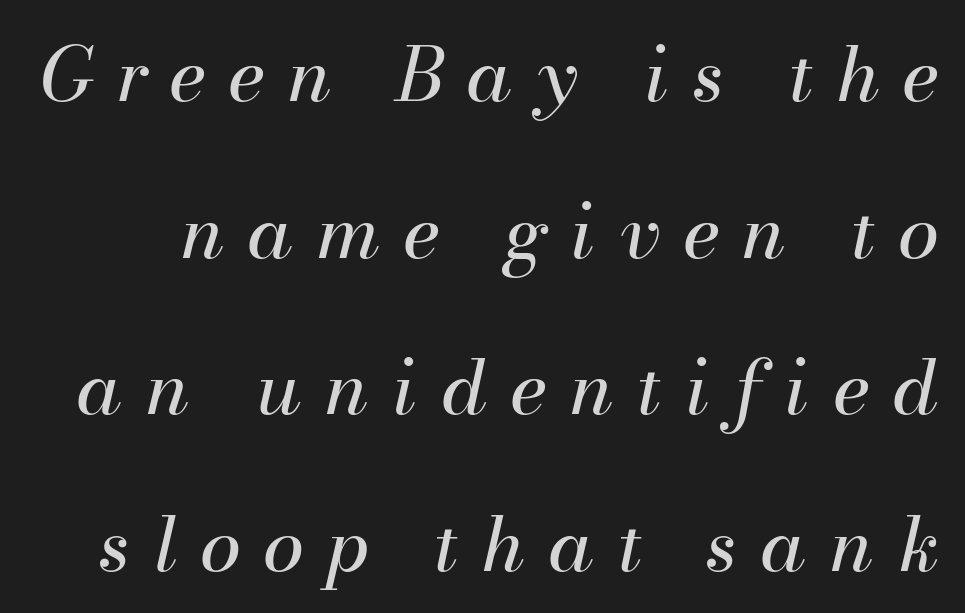
{"italic": "yes", "lean": "right", "slant_degrees": 13, "bold": "no", "weight": "regular", "width": "normal", "stroke_contrast": "medium", "x_height": "small", "monospaced": "no", "underline": "no", "line_spacing": "loose", "line_spacing_ratio": 2.09, "letter_spacing": "wide", "letter_spacing_em": 0.31, "glyph_px": 75}
